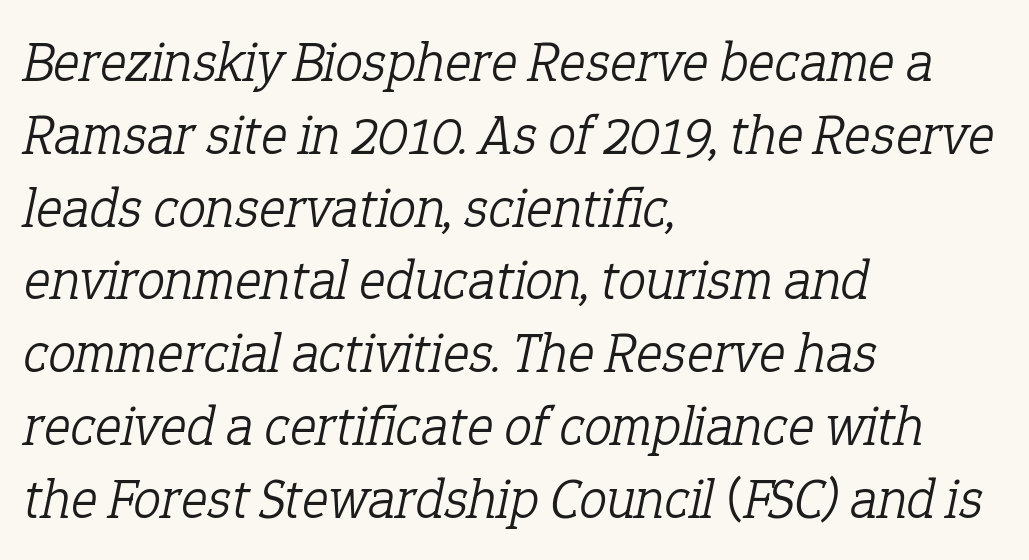
{"serif": "yes", "italic": "yes", "lean": "right", "slant_degrees": 12, "bold": "no", "weight": "light", "width": "normal", "stroke_contrast": "low", "x_height": "medium", "monospaced": "no", "underline": "no", "align": "left", "line_spacing": "normal", "line_spacing_ratio": 1.3, "letter_spacing": "normal", "letter_spacing_em": 0.0, "glyph_px": 56}
